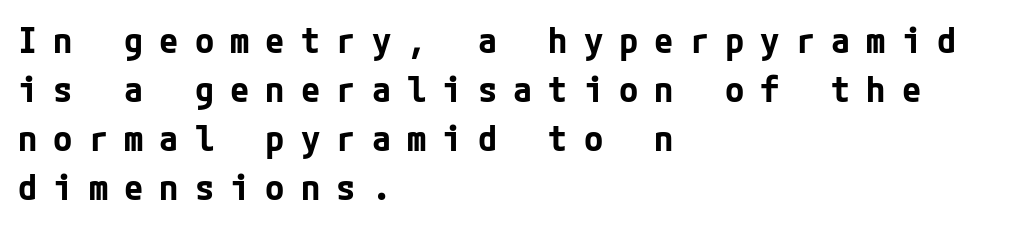
The image shows 35 px bold sans-serif type, upright; set left-aligned, normal line spacing (1.4x), unusually wide letter spacing (+0.46 em), not underlined; low stroke contrast and a medium x-height.
